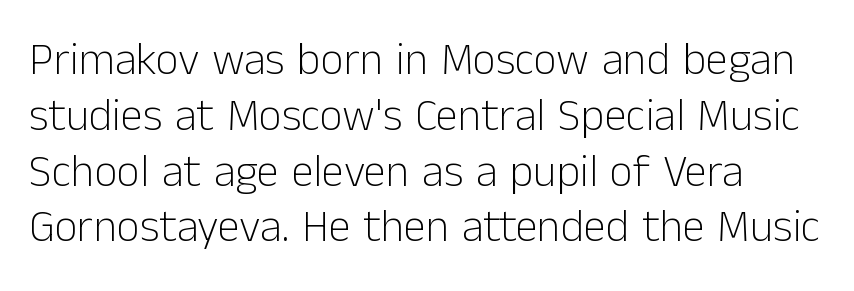
The image shows 45 px light sans-serif type, upright; set left-aligned, line spacing 1.24x, normal letter spacing, not underlined; low stroke contrast and a medium x-height.
